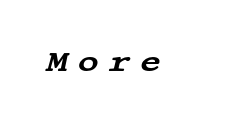
Q: Is the text italic (slanted)? A: Yes, it leans right by about 13 degrees.
Q: Is the typeface a serif or a sans-serif typeface? A: Serif.
Q: Is the text underlined? A: No.
Q: Is the spacing between letters normal or unusually wide? A: Unusually wide.
Q: Width (condensed, normal, or wide)? A: Wide.
Q: Stroke contrast? A: Medium.
Q: x-height? A: Large.
